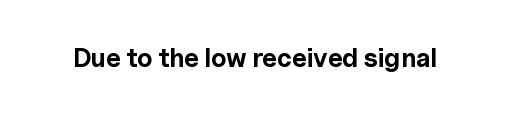
{"italic": "no", "bold": "yes", "underline": "no", "letter_spacing": "normal", "letter_spacing_em": 0.0, "glyph_px": 26}
